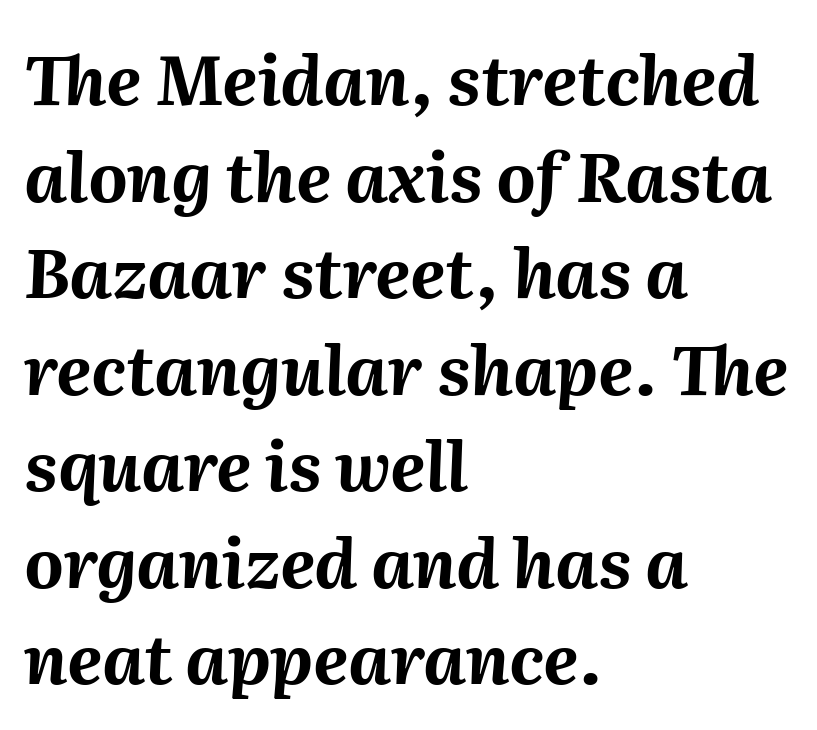
Successive baselines arrive at the customary interval. You could call the tracking neutral — neither tight nor loose. Varying glyph widths throughout — classic text-font behaviour. The typesetter chose a ragged-right arrangement here. The passage shown is not underscored anywhere. The axis of the letterforms is tilted away from vertical.
